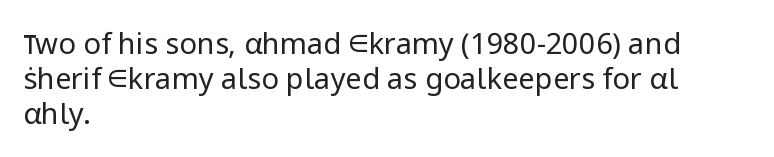
The image shows 29 px regular-weight sans-serif type, upright; set left-aligned, line spacing 1.21x, normal letter spacing, not underlined; low stroke contrast and a medium x-height.
